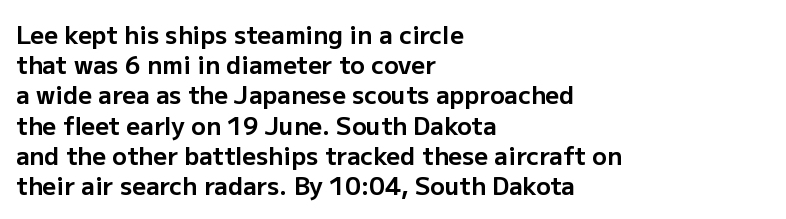
Q: Is the text bold? A: Yes.
Q: Is the text italic (slanted)? A: No, it is upright.
Q: Is the text underlined? A: No.
Q: How is the paragraph aligned? A: Left-aligned.
Q: Is the spacing between letters normal or unusually wide? A: Normal.
Q: Is the spacing between lines tight, normal or loose? A: Normal.
